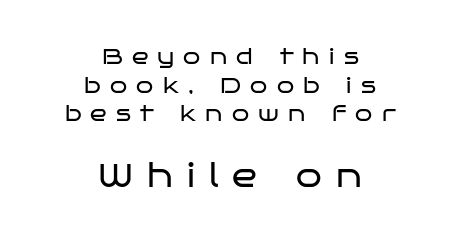
Q: Is the text bold? A: No.
Q: Is the text italic (slanted)? A: No, it is upright.
Q: Is the typeface a serif or a sans-serif typeface? A: Sans-serif.
Q: Is the text underlined? A: No.
Q: How is the paragraph aligned? A: Centered.
Q: Is the spacing between letters normal or unusually wide? A: Unusually wide.
Q: Is the spacing between lines tight, normal or loose? A: Normal.
Q: Which block of text is set in a larger size, the first (top) or the second (bottom)? A: The second (bottom) one.
Q: Width (condensed, normal, or wide)? A: Wide.
Q: Stroke contrast? A: Low.
Q: x-height? A: Large.
Q: Monospaced? A: No.
